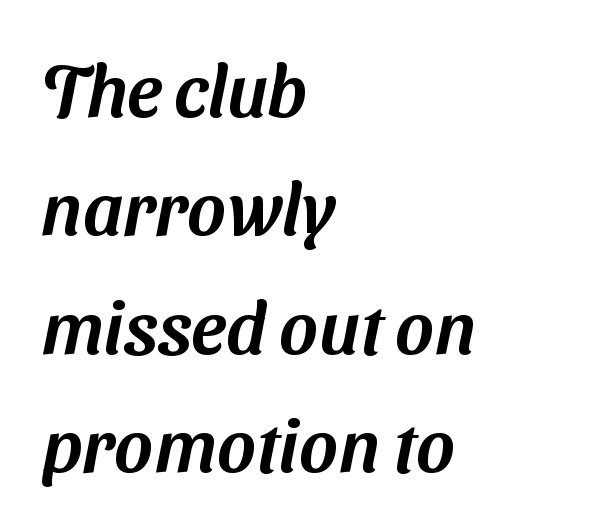
Q: Is the typeface a serif or a sans-serif typeface? A: Sans-serif.
Q: Is the text underlined? A: No.
Q: How is the paragraph aligned? A: Left-aligned.
Q: Is the spacing between letters normal or unusually wide? A: Normal.
Q: Is the spacing between lines tight, normal or loose? A: Normal.
Q: Width (condensed, normal, or wide)? A: Normal.
Q: Stroke contrast? A: Medium.
Q: x-height? A: Medium.
Q: Monospaced? A: No.
